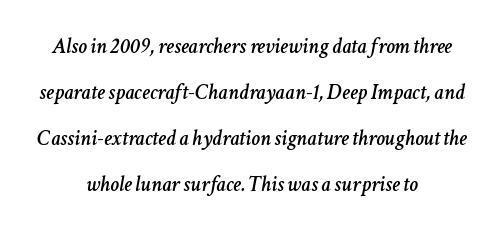
Q: Is the text italic (slanted)? A: Yes, it leans right by about 11 degrees.
Q: Is the text underlined? A: No.
Q: How is the paragraph aligned? A: Centered.
Q: Is the spacing between letters normal or unusually wide? A: Normal.
Q: Is the spacing between lines tight, normal or loose? A: Loose.
